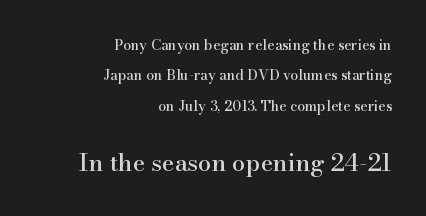
{"italic": "no", "underline": "no", "align": "right", "line_spacing": "loose", "line_spacing_ratio": 2.17, "letter_spacing": "normal", "letter_spacing_em": 0.0, "larger_block": "second", "size_ratio": 1.71, "glyph_px": 24}
